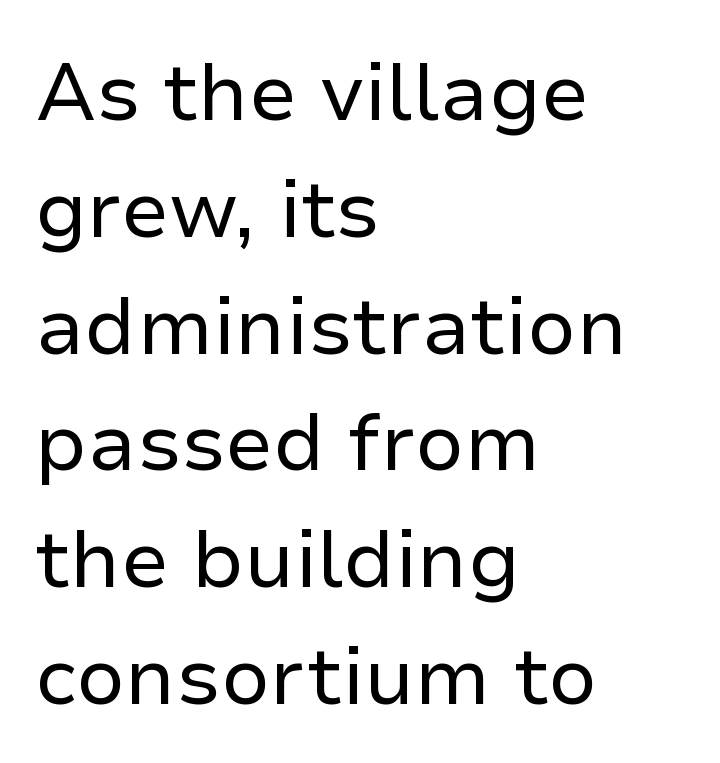
The image shows 80 px regular-weight sans-serif type, upright; set left-aligned, normal line spacing (1.46x), normal letter spacing, not underlined; low stroke contrast and a medium x-height.
